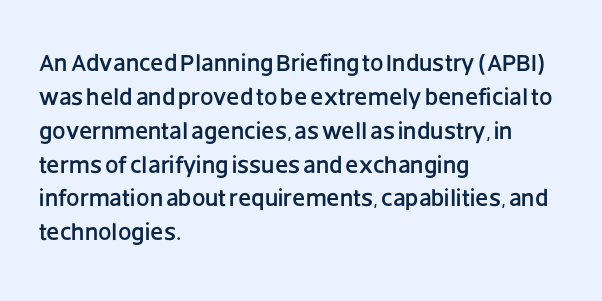
{"italic": "no", "underline": "no", "align": "left", "line_spacing": "normal", "line_spacing_ratio": 1.41, "letter_spacing": "normal", "letter_spacing_em": 0.0, "glyph_px": 24}
